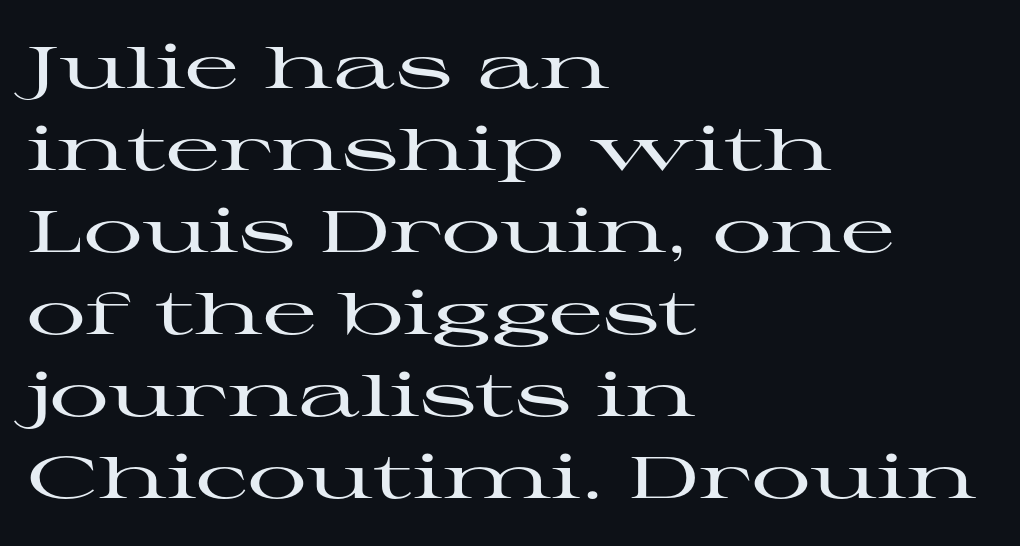
The characters display serif detailing at their extremities. Compared with typical paragraphs, the rows here are spaced about the same. Nothing unusual about the tracking: characters are spaced as the font intends. The words here are not underlined. Think of a printed novel: that variable character pitch is what you see here.
